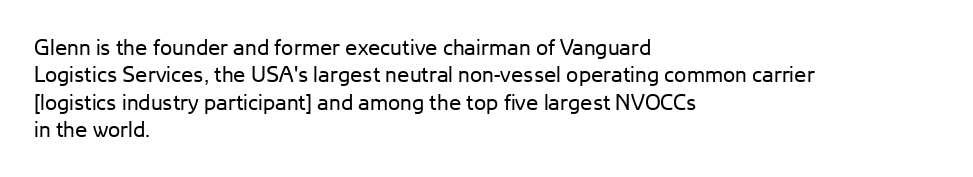
The image shows 22 px text type, upright; set left-aligned, normal line spacing (1.25x), normal letter spacing, not underlined.
